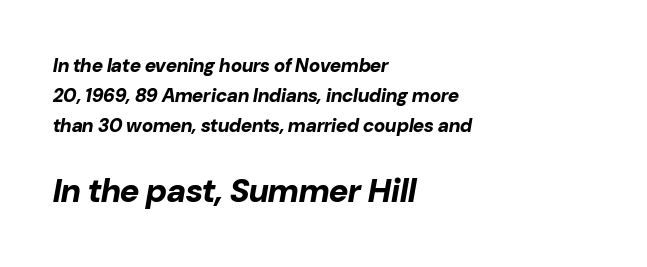
Q: Is the text bold? A: Yes.
Q: Is the text italic (slanted)? A: Yes, it leans right by about 10 degrees.
Q: Is the text underlined? A: No.
Q: How is the paragraph aligned? A: Left-aligned.
Q: Is the spacing between letters normal or unusually wide? A: Normal.
Q: Is the spacing between lines tight, normal or loose? A: Normal.
Q: Which block of text is set in a larger size, the first (top) or the second (bottom)? A: The second (bottom) one.
Q: Width (condensed, normal, or wide)? A: Normal.
Q: Stroke contrast? A: Low.
Q: x-height? A: Medium.
Q: Monospaced? A: No.
